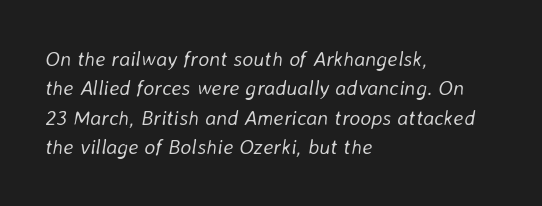
{"italic": "yes", "lean": "right", "slant_degrees": 8, "bold": "no", "underline": "no", "align": "left", "line_spacing": "normal", "line_spacing_ratio": 1.4, "letter_spacing": "normal", "letter_spacing_em": 0.0, "glyph_px": 21}
